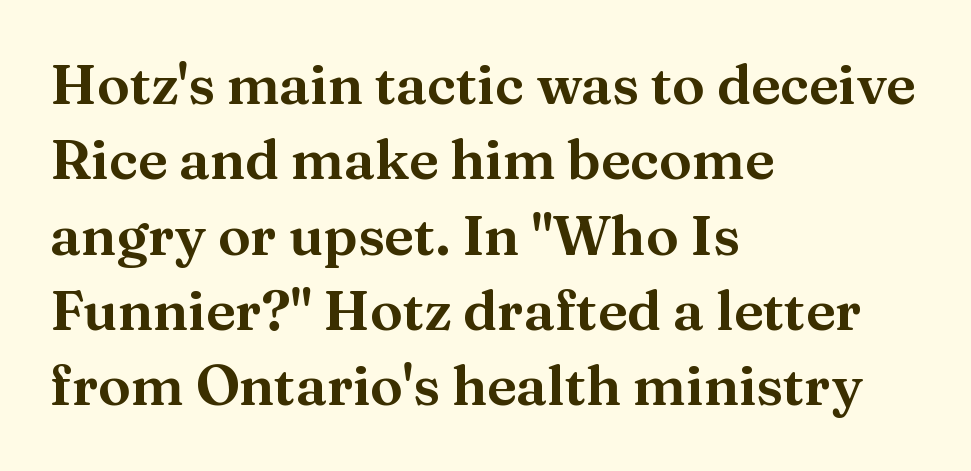
The image shows 55 px serif type, upright; set left-aligned, normal line spacing (1.37x), normal letter spacing, not underlined; medium stroke contrast and a medium x-height.
